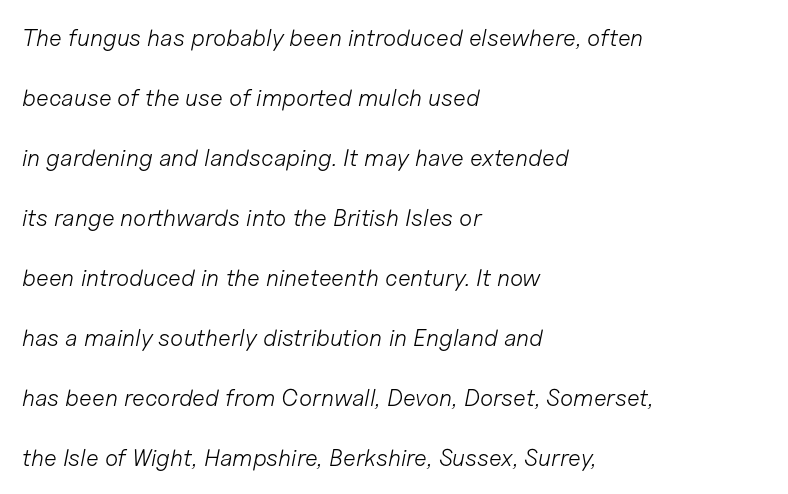
{"italic": "yes", "lean": "right", "slant_degrees": 11, "bold": "no", "underline": "no", "align": "left", "line_spacing": "loose", "line_spacing_ratio": 2.5, "letter_spacing": "normal", "letter_spacing_em": 0.0, "glyph_px": 24}
